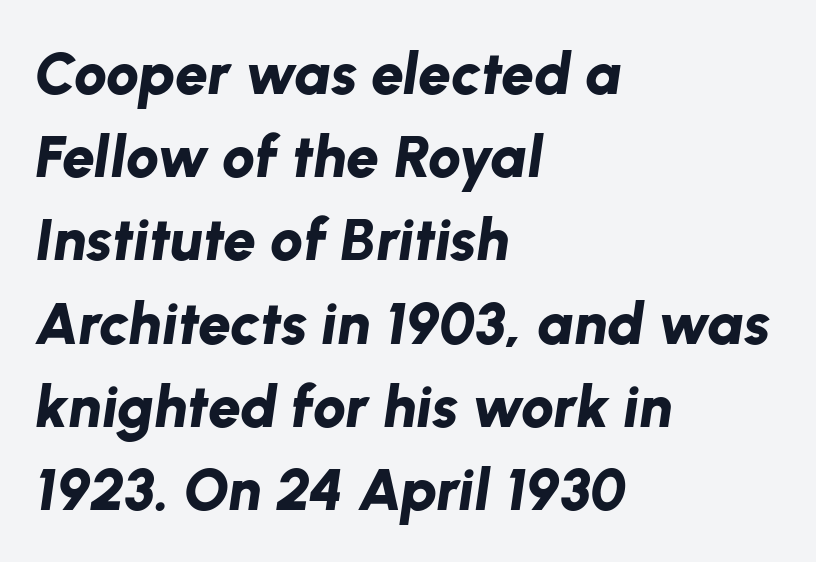
The letterforms sit shoulder to shoulder at normal distance. The compositor pushed each line to the left boundary. The passage shown stacks its lines at a standard gap. Does the weight exceed regular? Yes, all the way to bold. Think of a printed novel: that variable character pitch is what you see here.
